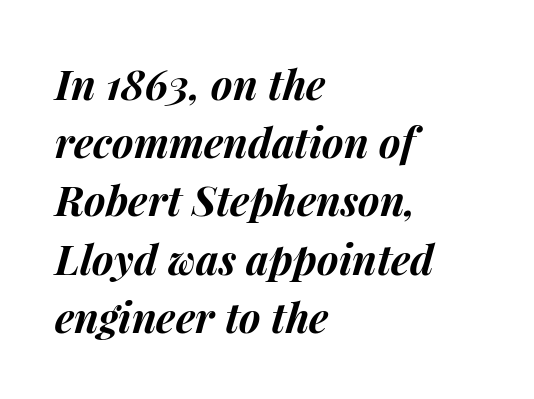
The image shows 41 px bold type, italic (leaning right); set left-aligned, normal line spacing (1.42x), normal letter spacing, not underlined; medium stroke contrast and a medium x-height.
